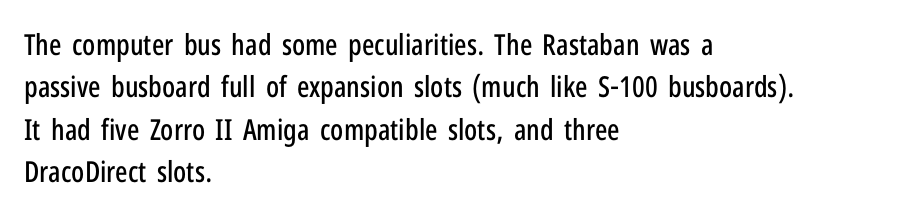
Q: Is the text italic (slanted)? A: No, it is upright.
Q: Is the typeface a serif or a sans-serif typeface? A: Sans-serif.
Q: Is the text underlined? A: No.
Q: How is the paragraph aligned? A: Left-aligned.
Q: Is the spacing between letters normal or unusually wide? A: Normal.
Q: Is the spacing between lines tight, normal or loose? A: Normal.
Q: Width (condensed, normal, or wide)? A: Condensed.
Q: Stroke contrast? A: Low.
Q: x-height? A: Medium.
Q: Monospaced? A: No.
